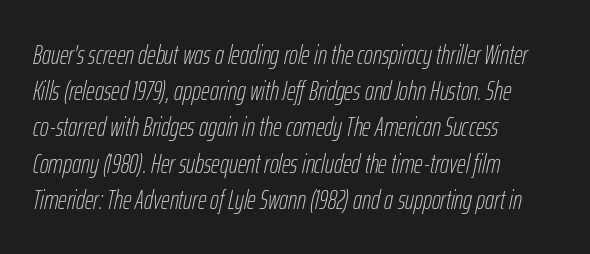
The image shows 27 px text type, italic (leaning right); set left-aligned, normal line spacing (1.34x), normal letter spacing, not underlined.
